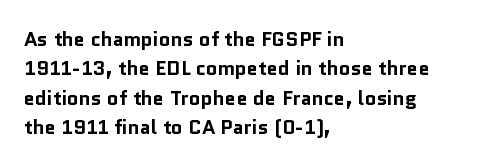
Q: Is the text bold? A: Yes.
Q: Is the text italic (slanted)? A: No, it is upright.
Q: Is the text underlined? A: No.
Q: How is the paragraph aligned? A: Left-aligned.
Q: Is the spacing between letters normal or unusually wide? A: Normal.
Q: Is the spacing between lines tight, normal or loose? A: Normal.
